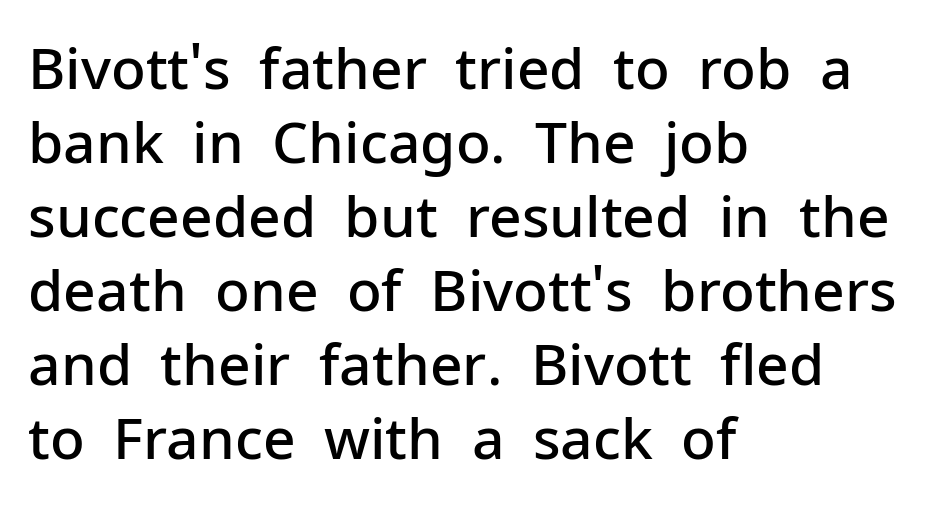
The letters are semibold — heavier than regular but short of a full bold. The space between consecutive lines is moderate. A typesetter would call this zero additional tracking. Note the varied advance widths — an 'i' is clearly narrower than an 'm'. The letters carry no serifs — their stems end cleanly without finishing strokes. Descenders are the only things crossing below the line.
